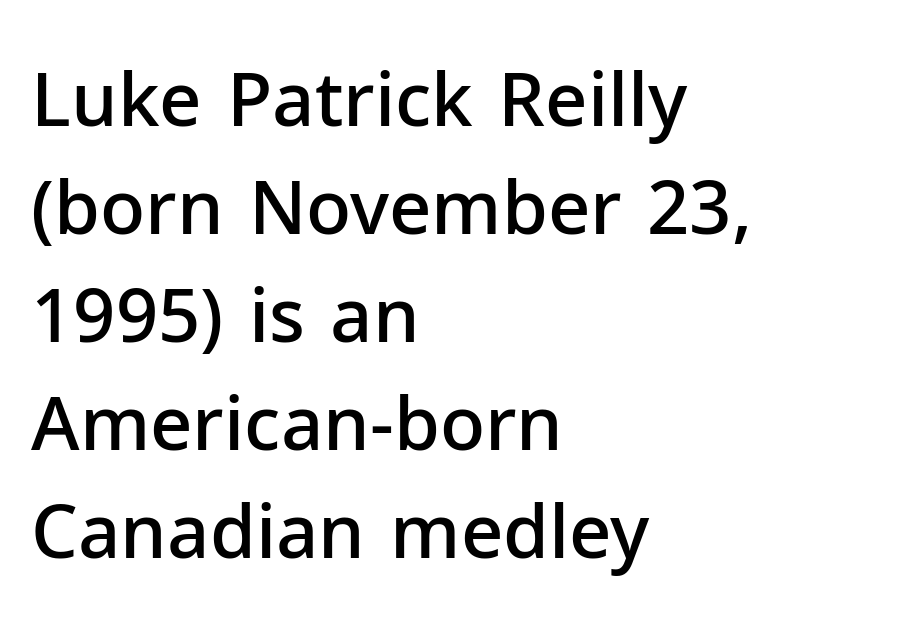
The image shows 74 px semibold sans-serif type, upright; set left-aligned, normal line spacing (1.46x), normal letter spacing, not underlined; low stroke contrast and a medium x-height.
